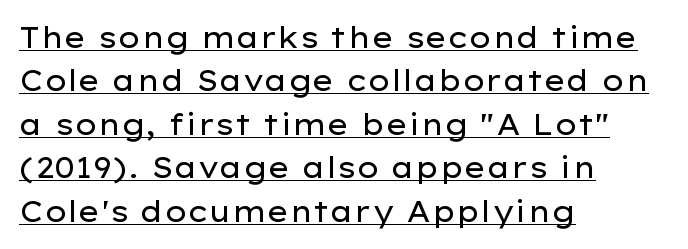
The rendering keeps characters at their native spacing. Each letter keeps its own natural width here, so spacing adapts to shape. Nope, not italic — everything's standing straight. The typesetter has applied underlining to the passage shown. One glance says typical: line gaps are just what's usual. Notice how the passage keeps a crisp vertical edge on the left only.
